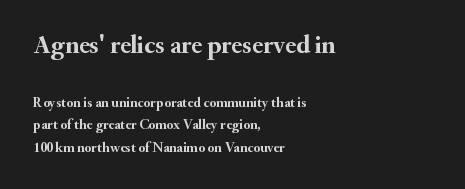
The image shows 26 px bold type, upright; set left-aligned, normal line spacing (1.61x), normal letter spacing, not underlined; the first (top) block is 1.86x larger.
